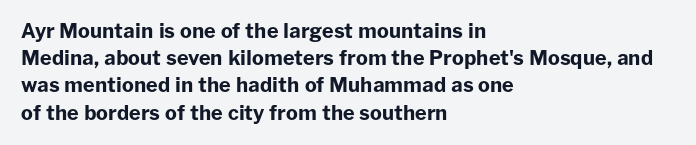
Vertical strokes here are truly vertical. Line spacing here is normal. The rendering anchors every line to the left-hand side. Short note: letters normally spaced. Has an underline been added? It has not. The sample has been set heavy, in full bold.
